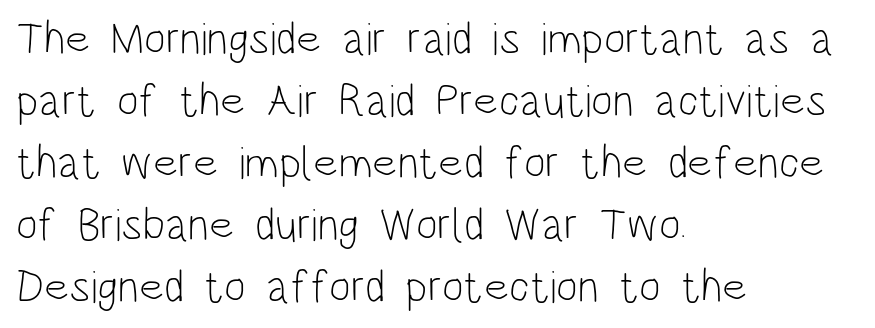
{"serif": "no", "italic": "no", "bold": "no", "weight": "light", "width": "condensed", "stroke_contrast": "low", "x_height": "large", "monospaced": "no", "underline": "no", "align": "left", "line_spacing": "normal", "line_spacing_ratio": 1.35, "letter_spacing": "normal", "letter_spacing_em": 0.0, "glyph_px": 46}
